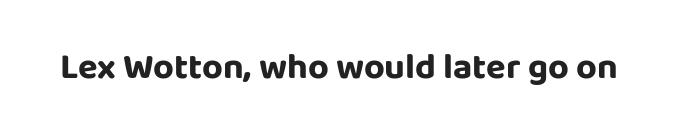
The image shows 36 px bold sans-serif type, upright; set normal letter spacing, not underlined; low stroke contrast and a large x-height.
